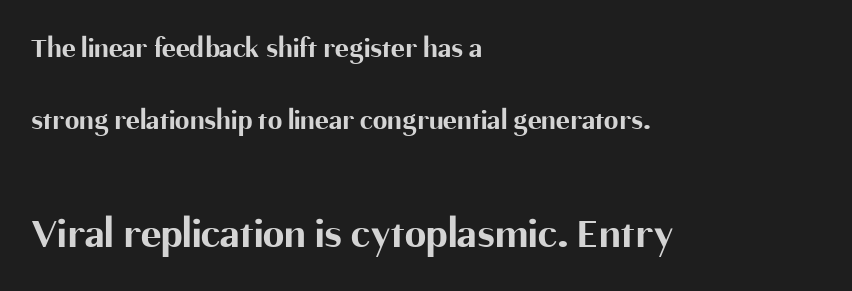
The image shows 43 px bold sans-serif type, upright; set left-aligned, loose line spacing (2.48x), normal letter spacing, not underlined; the second (bottom) block is 1.48x larger; medium stroke contrast and a medium x-height.
